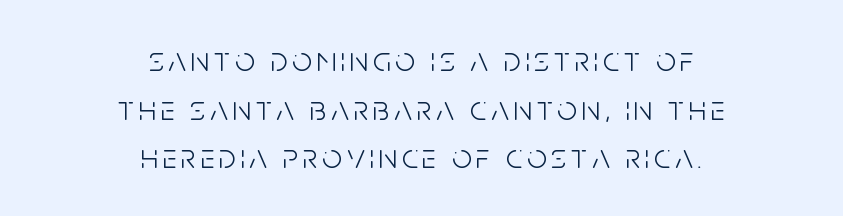
Q: Is the text bold? A: No.
Q: Is the text italic (slanted)? A: No, it is upright.
Q: Is the typeface a serif or a sans-serif typeface? A: Sans-serif.
Q: Is the text underlined? A: No.
Q: How is the paragraph aligned? A: Centered.
Q: Is the spacing between lines tight, normal or loose? A: Normal.
Q: Width (condensed, normal, or wide)? A: Condensed.
Q: Stroke contrast? A: Low.
Q: x-height? A: Large.
Q: Monospaced? A: No.
